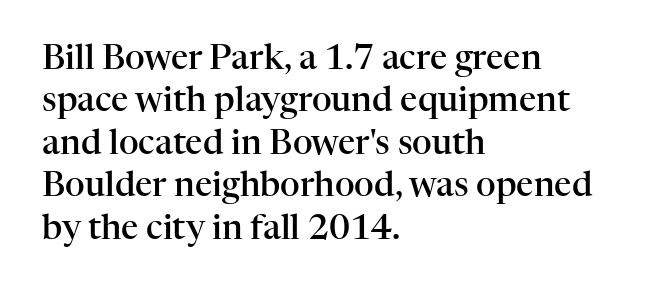
Character widths vary here, with narrow letters taking less room than wide ones. The rows are spaced the way most documents space them. In terms of letterspacing, this is plain default setting. The string is rendered with underlining switched off. Every stem runs plumb, perpendicular to the baseline. Check where the strokes stop: tiny serifs finish them off.
